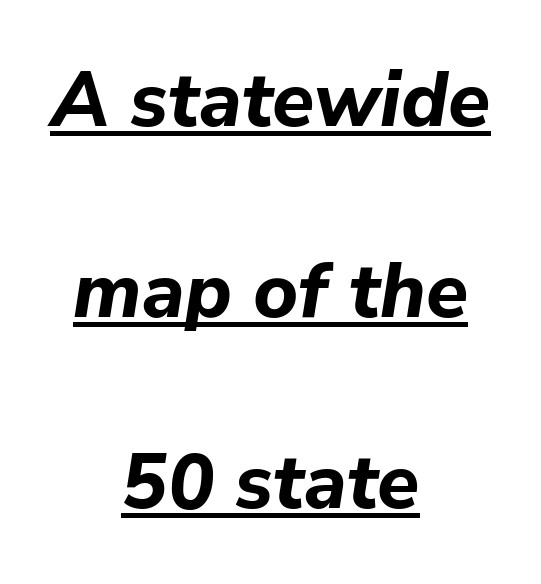
{"italic": "yes", "lean": "right", "slant_degrees": 9, "bold": "yes", "weight": "bold", "width": "normal", "stroke_contrast": "low", "x_height": "medium", "monospaced": "no", "underline": "yes", "align": "center", "line_spacing": "loose", "line_spacing_ratio": 2.48, "letter_spacing": "normal", "letter_spacing_em": 0.0, "glyph_px": 77}
